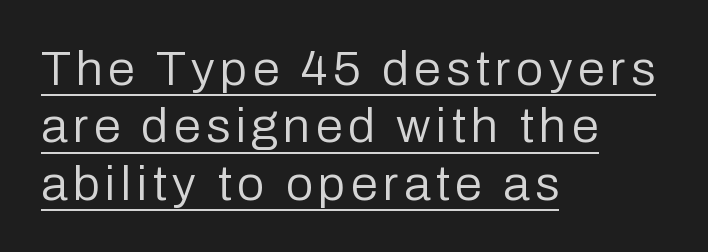
Q: Is the text bold? A: No.
Q: Is the text italic (slanted)? A: No, it is upright.
Q: Is the typeface a serif or a sans-serif typeface? A: Sans-serif.
Q: Is the text underlined? A: Yes.
Q: How is the paragraph aligned? A: Left-aligned.
Q: Width (condensed, normal, or wide)? A: Normal.
Q: Stroke contrast? A: Low.
Q: x-height? A: Medium.
Q: Monospaced? A: No.
